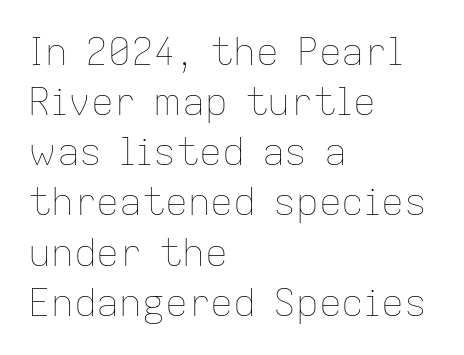
Q: Is the text bold? A: No.
Q: Is the text italic (slanted)? A: No, it is upright.
Q: Is the text underlined? A: No.
Q: How is the paragraph aligned? A: Left-aligned.
Q: Is the spacing between letters normal or unusually wide? A: Normal.
Q: Is the spacing between lines tight, normal or loose? A: Normal.
Q: Width (condensed, normal, or wide)? A: Normal.
Q: Stroke contrast? A: Low.
Q: x-height? A: Medium.
Q: Monospaced? A: No.
